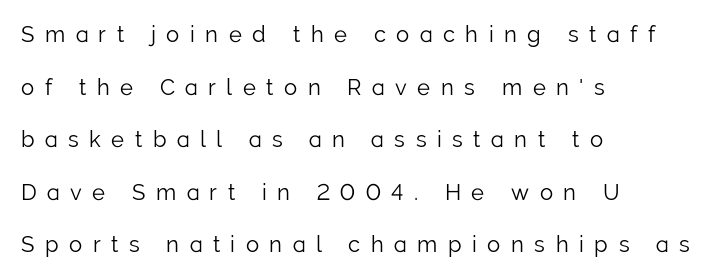
The image shows 22 px text type, upright; set left-aligned, loose line spacing (2.39x), unusually wide letter spacing (+0.48 em), not underlined.
